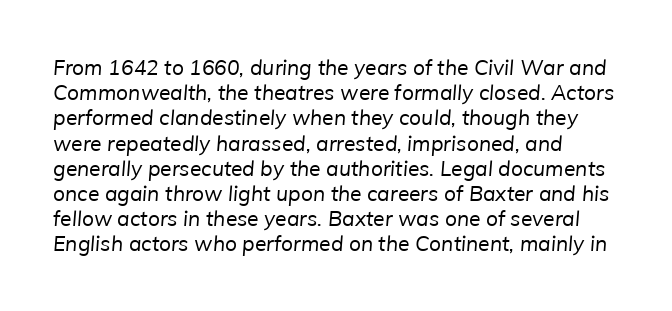
{"bold": "no", "underline": "no", "line_spacing_ratio": 1.2, "letter_spacing": "normal", "letter_spacing_em": 0.0, "glyph_px": 21}
